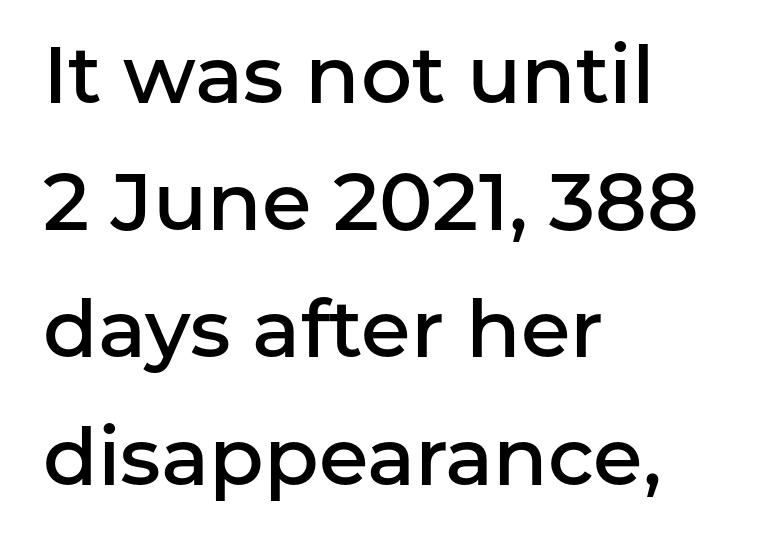
{"serif": "no", "italic": "no", "bold": "semi", "weight": "semibold", "width": "normal", "stroke_contrast": "low", "x_height": "medium", "monospaced": "no", "underline": "no", "align": "left", "line_spacing": "normal", "line_spacing_ratio": 1.59, "letter_spacing": "normal", "letter_spacing_em": 0.0, "glyph_px": 80}
